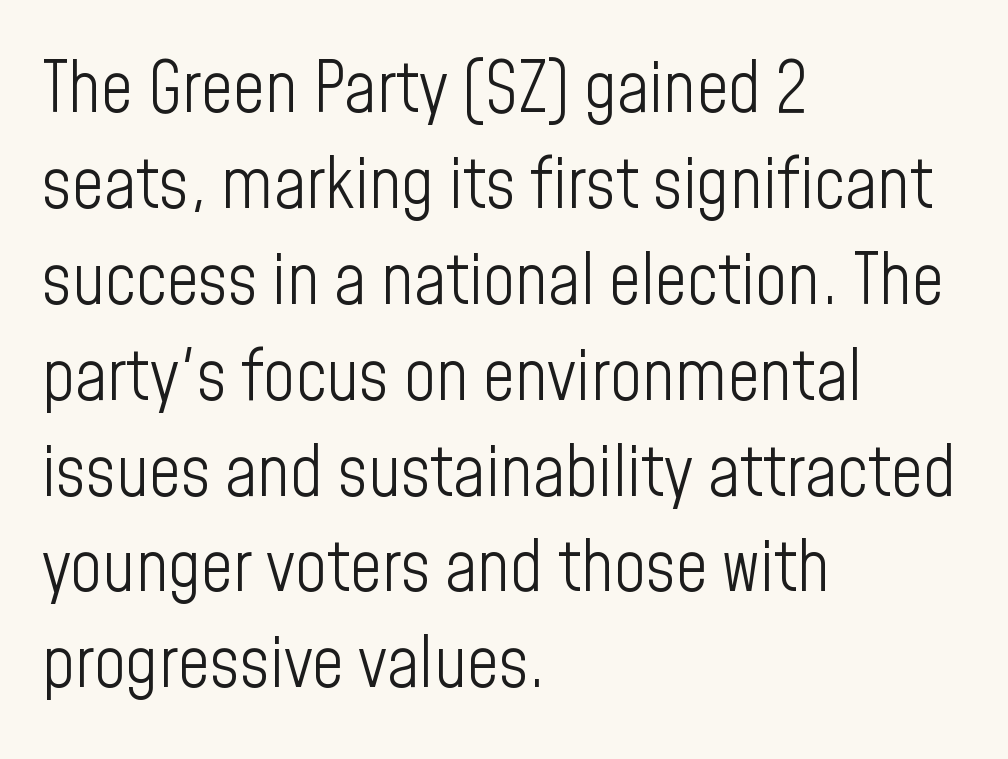
{"serif": "no", "italic": "no", "bold": "no", "weight": "light", "width": "condensed", "stroke_contrast": "low", "x_height": "medium", "monospaced": "no", "underline": "no", "align": "left", "line_spacing": "normal", "line_spacing_ratio": 1.37, "letter_spacing": "normal", "letter_spacing_em": 0.0, "glyph_px": 70}
